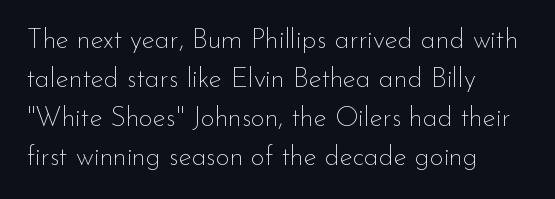
Nothing heavy about these letters — not bold at all. The block of text has a typical density, with ordinary space between rows. Posture: straight, roman, zero tilt. Quick note: underline off. The letterforms sit shoulder to shoulder at normal distance.
